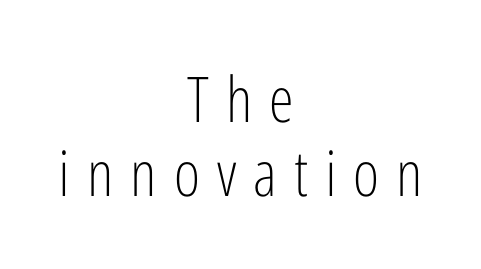
The image shows 63 px light, condensed sans-serif type, upright; set centered, line spacing 1.17x, unusually wide letter spacing (+0.27 em), not underlined; low stroke contrast and a medium x-height.
